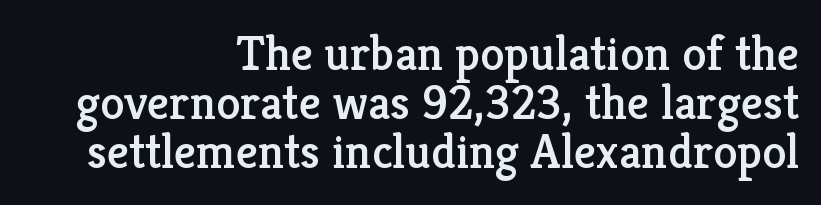
Tracking here is standard; glyphs follow each other at the usual distance. Students, observe: this is what under-led, compact text looks like. The rag falls on the left side of this text block. Rule under the text: the space is simply empty. The typeface chosen for these lines features serifs.
